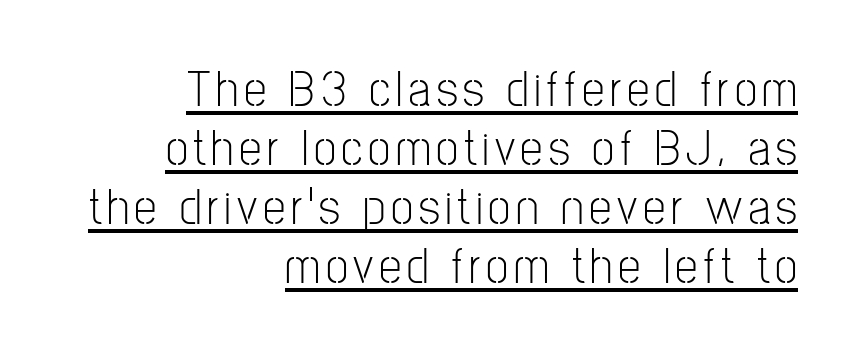
Q: Is the text bold? A: No.
Q: Is the text italic (slanted)? A: No, it is upright.
Q: Is the typeface a serif or a sans-serif typeface? A: Sans-serif.
Q: Is the text underlined? A: Yes.
Q: How is the paragraph aligned? A: Right-aligned.
Q: Width (condensed, normal, or wide)? A: Condensed.
Q: Stroke contrast? A: Low.
Q: x-height? A: Medium.
Q: Monospaced? A: No.
